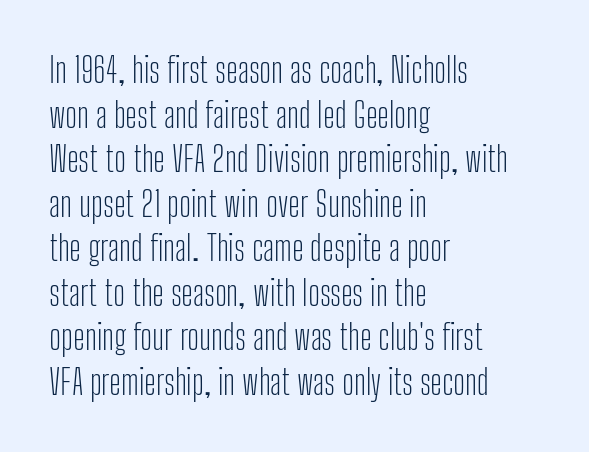
Q: Is the text bold? A: No.
Q: Is the text italic (slanted)? A: No, it is upright.
Q: Is the typeface a serif or a sans-serif typeface? A: Sans-serif.
Q: Is the text underlined? A: No.
Q: How is the paragraph aligned? A: Left-aligned.
Q: Is the spacing between letters normal or unusually wide? A: Normal.
Q: Is the spacing between lines tight, normal or loose? A: Normal.
Q: Width (condensed, normal, or wide)? A: Condensed.
Q: Stroke contrast? A: Low.
Q: x-height? A: Medium.
Q: Monospaced? A: No.
